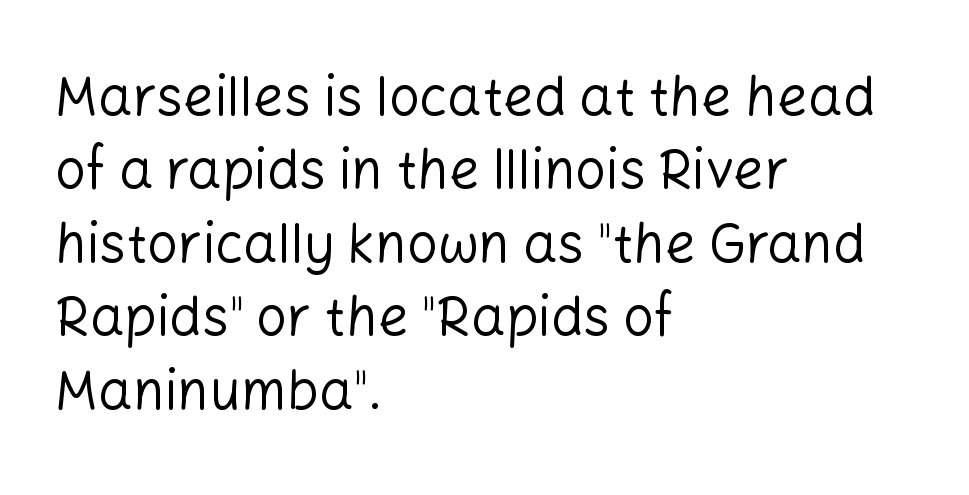
Rendered with straight, roman letterforms. Is there much room between lines? A standard amount, neither cramped nor airy. All the whitespace from short lines collects on the right. Type style note: lacks serifs.
